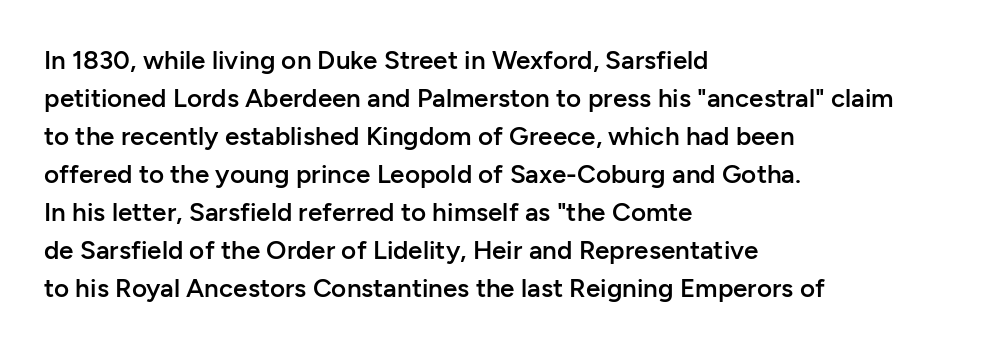
{"italic": "no", "bold": "semi", "underline": "no", "align": "left", "line_spacing": "normal", "line_spacing_ratio": 1.46, "letter_spacing": "normal", "letter_spacing_em": 0.0, "glyph_px": 26}
